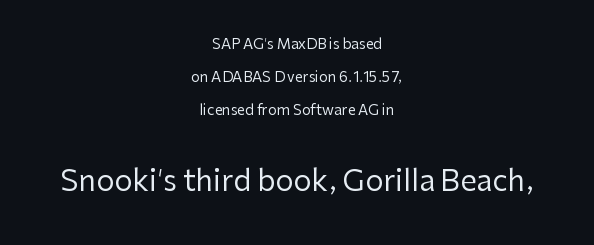
The image shows 29 px regular-weight sans-serif type, upright; set centered, loose line spacing (2.36x), normal letter spacing, not underlined; the second (bottom) block is 2.07x larger; low stroke contrast and a medium x-height.
